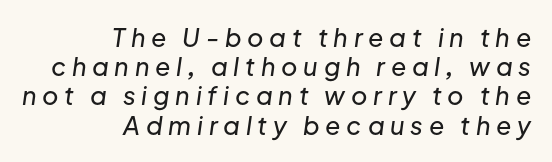
The typesetter chose a ragged-left arrangement here. Tracking value appears strongly positive — letters spread wide. Every character sits at an angle, as italics do. Underline: absent.
